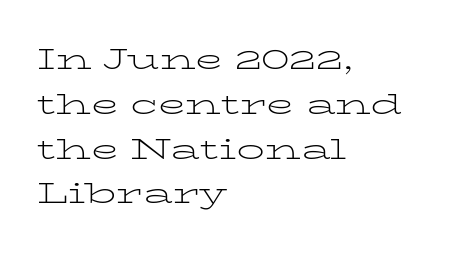
{"serif": "yes", "italic": "no", "bold": "no", "weight": "light", "width": "wide", "stroke_contrast": "low", "x_height": "medium", "monospaced": "no", "underline": "no", "align": "left", "line_spacing": "normal", "line_spacing_ratio": 1.6, "letter_spacing": "normal", "letter_spacing_em": 0.0, "glyph_px": 28}
